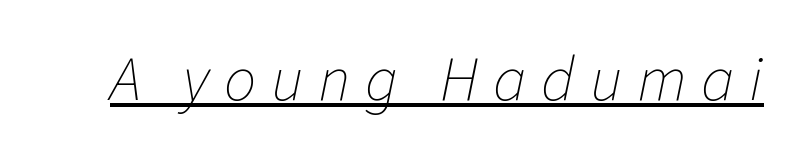
The image shows 64 px thin type, italic (leaning right); set unusually wide letter spacing (+0.23 em), underlined; low stroke contrast and a medium x-height.
